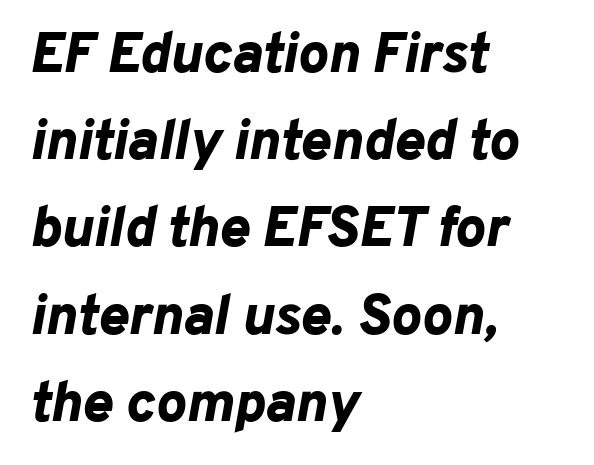
Q: Is the text bold? A: Yes.
Q: Is the text italic (slanted)? A: Yes, it leans right by about 10 degrees.
Q: Is the text underlined? A: No.
Q: How is the paragraph aligned? A: Left-aligned.
Q: Is the spacing between letters normal or unusually wide? A: Normal.
Q: Is the spacing between lines tight, normal or loose? A: Normal.
Q: Width (condensed, normal, or wide)? A: Normal.
Q: Stroke contrast? A: Low.
Q: x-height? A: Medium.
Q: Monospaced? A: No.
